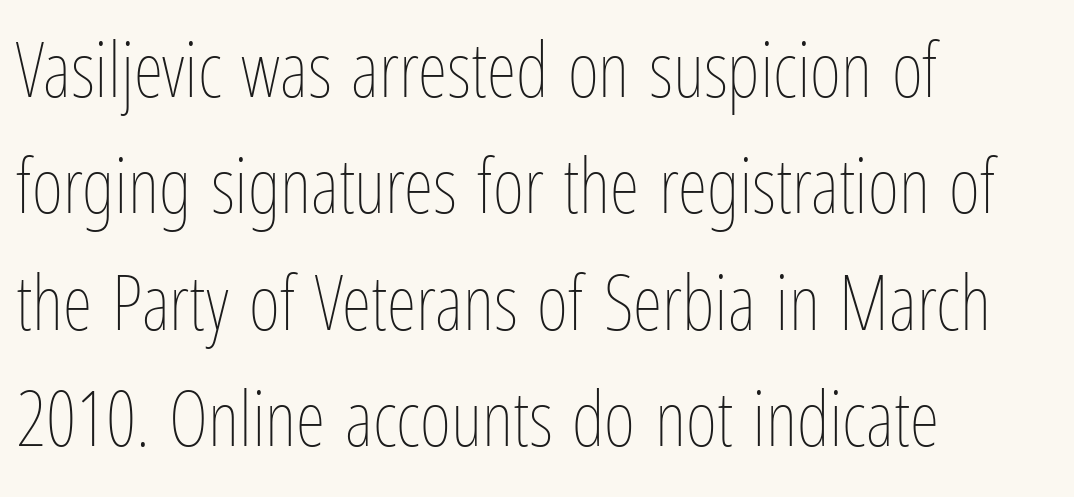
The image shows 76 px thin, condensed type, upright; set left-aligned, normal line spacing (1.53x), normal letter spacing, not underlined; low stroke contrast and a medium x-height.
